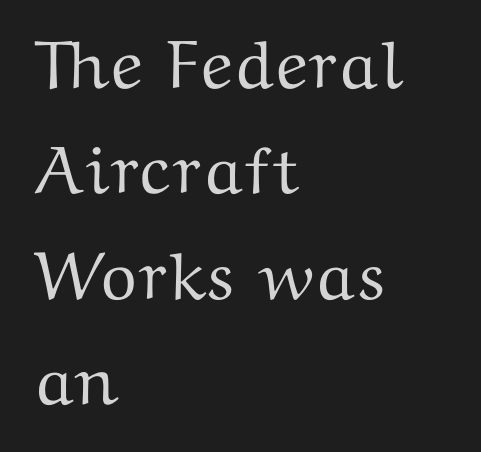
Q: Is the text italic (slanted)? A: No, it is upright.
Q: Is the typeface a serif or a sans-serif typeface? A: Serif.
Q: Is the text underlined? A: No.
Q: How is the paragraph aligned? A: Left-aligned.
Q: Is the spacing between letters normal or unusually wide? A: Normal.
Q: Is the spacing between lines tight, normal or loose? A: Normal.
Q: Width (condensed, normal, or wide)? A: Wide.
Q: Stroke contrast? A: Medium.
Q: x-height? A: Medium.
Q: Monospaced? A: No.
